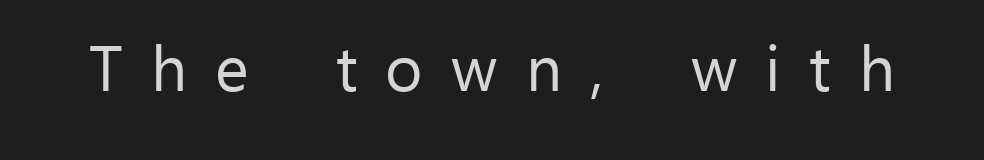
The image shows 64 px regular-weight sans-serif type, upright; set unusually wide letter spacing (+0.44 em), not underlined; low stroke contrast and a medium x-height.
